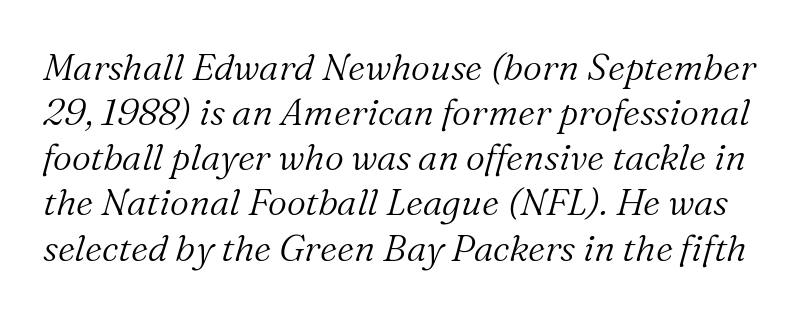
Stem width sits at or under what a default text font uses. Characters are canted at an angle relative to the baseline's perpendicular. Inter-character spacing is left at the font's built-in metrics. Plain, unruled lines of type.
